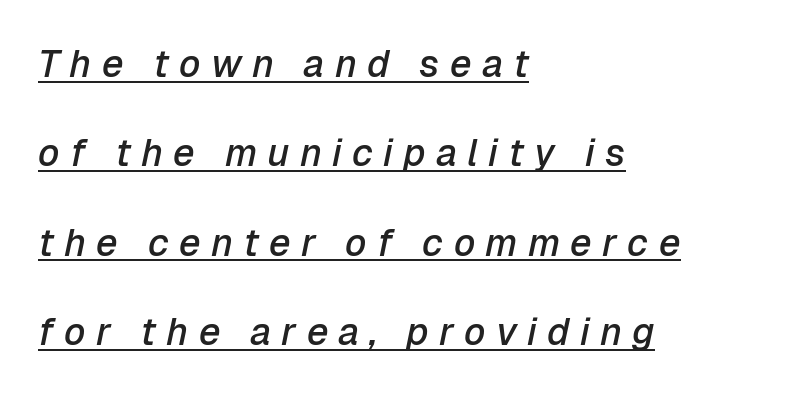
Leading is clearly above the norm, producing a sparse column. Someone cranked the tracking dial way up on this one. The letters advance in unequal steps, a hallmark of proportional type. Compared with a centered layout, this one pins lines to the left instead. The characters look somewhat weighty, a semibold short of true bold.
